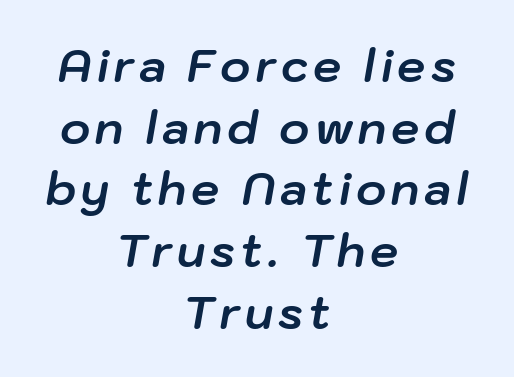
The image shows 45 px bold type, italic (leaning right); set centered, normal line spacing (1.37x), not underlined; low stroke contrast and a medium x-height.
